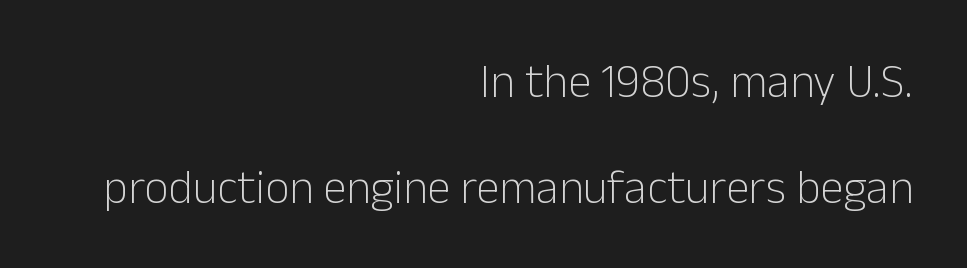
Q: Is the text bold? A: No.
Q: Is the text italic (slanted)? A: No, it is upright.
Q: Is the typeface a serif or a sans-serif typeface? A: Sans-serif.
Q: Is the text underlined? A: No.
Q: How is the paragraph aligned? A: Right-aligned.
Q: Is the spacing between letters normal or unusually wide? A: Normal.
Q: Is the spacing between lines tight, normal or loose? A: Loose.
Q: Width (condensed, normal, or wide)? A: Normal.
Q: Stroke contrast? A: Low.
Q: x-height? A: Medium.
Q: Monospaced? A: No.
